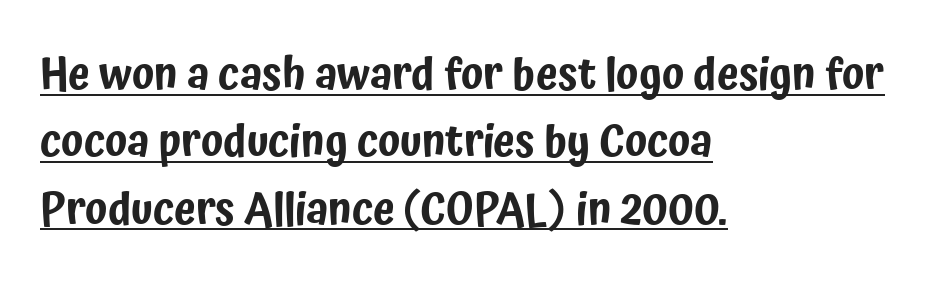
The image shows 44 px condensed sans-serif type, upright; set left-aligned, normal line spacing (1.53x), normal letter spacing, underlined; low stroke contrast and a medium x-height.
